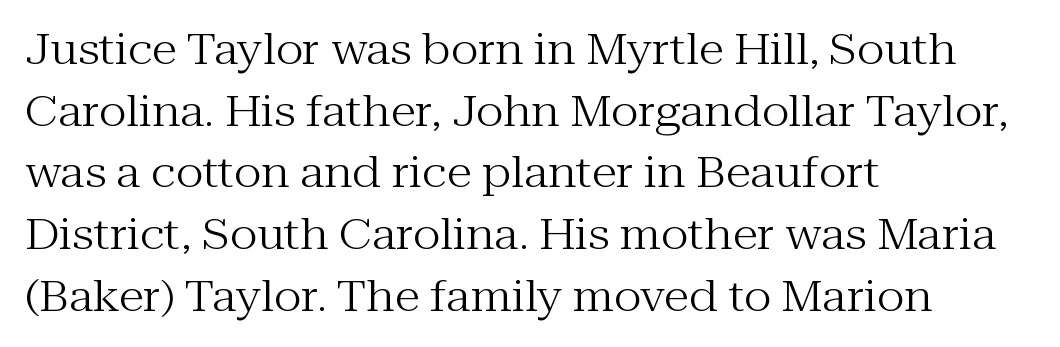
{"serif": "yes", "italic": "no", "bold": "no", "weight": "regular", "width": "normal", "stroke_contrast": "medium", "x_height": "medium", "monospaced": "no", "underline": "no", "align": "left", "line_spacing": "normal", "line_spacing_ratio": 1.47, "letter_spacing": "normal", "letter_spacing_em": 0.0, "glyph_px": 42}
